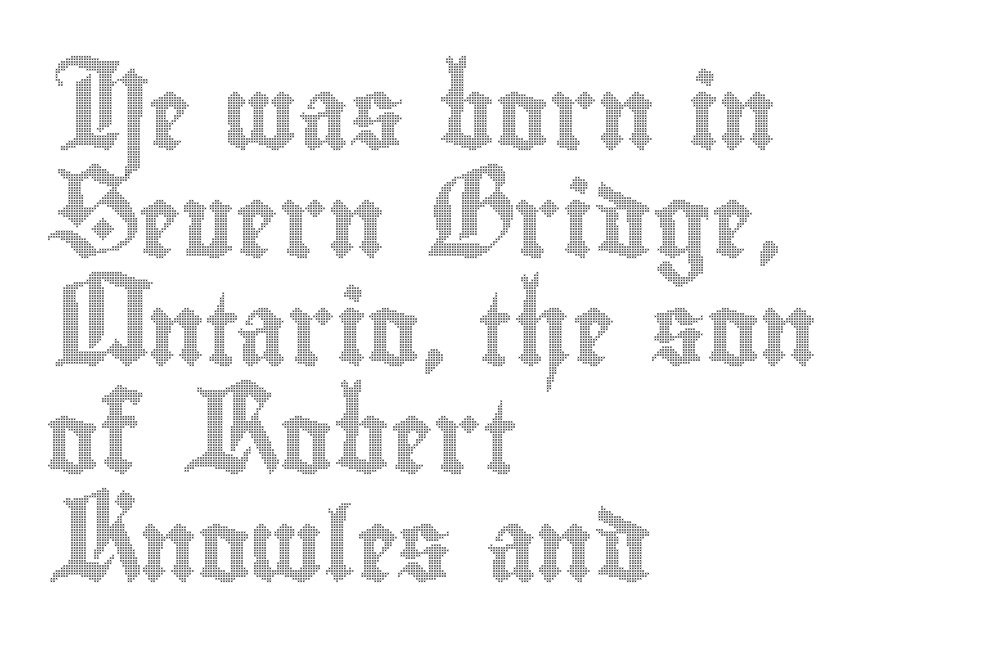
The image shows 72 px condensed type, upright; set left-aligned, normal line spacing (1.5x), normal letter spacing, not underlined; a small x-height.
